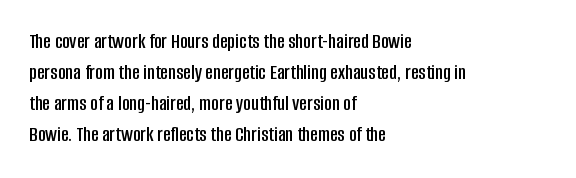
{"italic": "no", "underline": "no", "align": "left", "line_spacing": "normal", "line_spacing_ratio": 1.48, "letter_spacing": "normal", "letter_spacing_em": 0.0, "glyph_px": 21}
